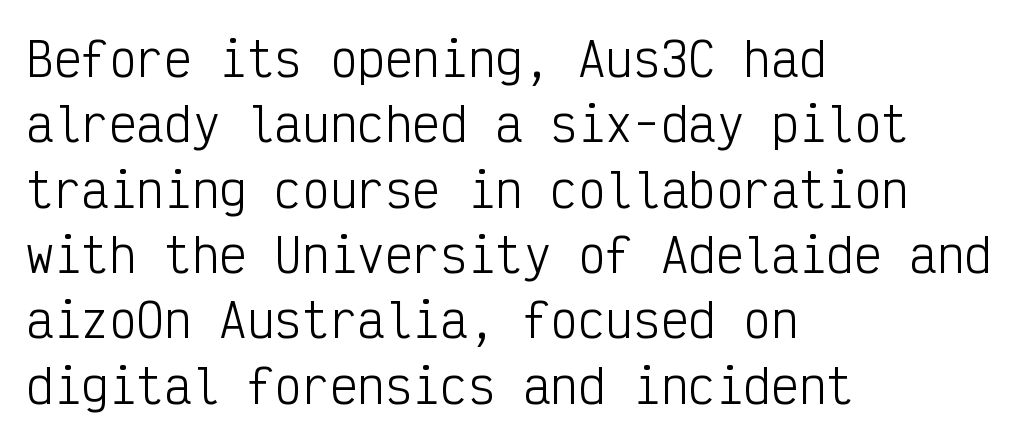
{"serif": "no", "italic": "no", "bold": "no", "weight": "light", "width": "condensed", "stroke_contrast": "low", "x_height": "medium", "monospaced": "yes", "underline": "no", "align": "left", "line_spacing": "normal", "line_spacing_ratio": 1.42, "letter_spacing": "normal", "letter_spacing_em": 0.0, "glyph_px": 46}
